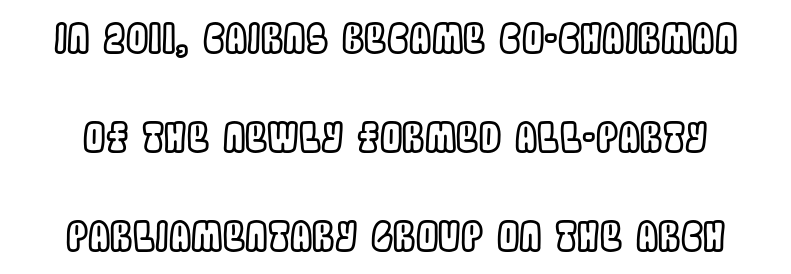
The image shows 40 px condensed type, upright; set loose line spacing (2.47x), normal letter spacing, not underlined; a large x-height.
